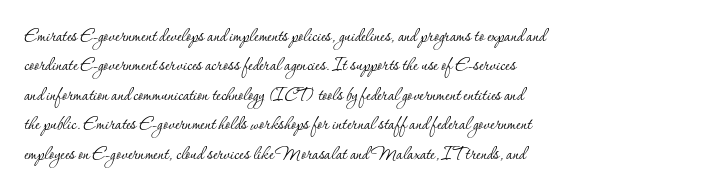
{"bold": "no", "underline": "no", "align": "left", "line_spacing": "normal", "line_spacing_ratio": 1.34, "letter_spacing": "normal", "letter_spacing_em": 0.0, "glyph_px": 22}
